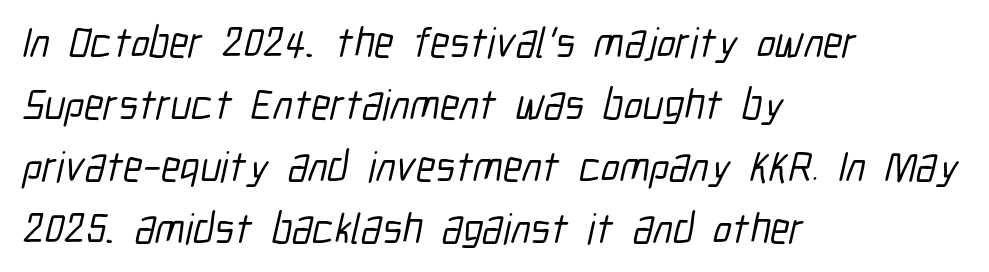
Q: Is the typeface a serif or a sans-serif typeface? A: Sans-serif.
Q: Is the text underlined? A: No.
Q: How is the paragraph aligned? A: Left-aligned.
Q: Is the spacing between letters normal or unusually wide? A: Normal.
Q: Is the spacing between lines tight, normal or loose? A: Normal.
Q: Width (condensed, normal, or wide)? A: Condensed.
Q: Stroke contrast? A: Low.
Q: x-height? A: Medium.
Q: Monospaced? A: No.
